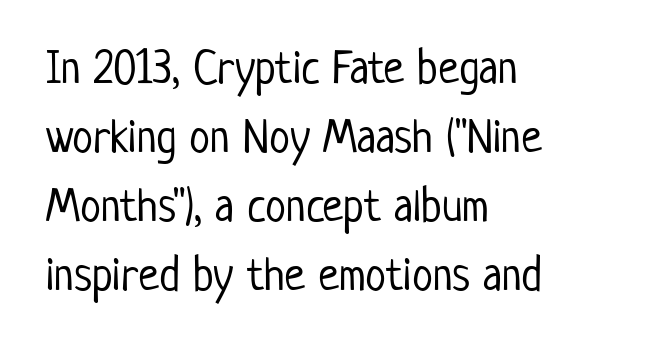
{"serif": "no", "italic": "no", "bold": "no", "weight": "light", "width": "condensed", "stroke_contrast": "low", "x_height": "medium", "monospaced": "no", "underline": "no", "align": "left", "line_spacing": "normal", "line_spacing_ratio": 1.47, "letter_spacing": "normal", "letter_spacing_em": 0.0, "glyph_px": 47}
